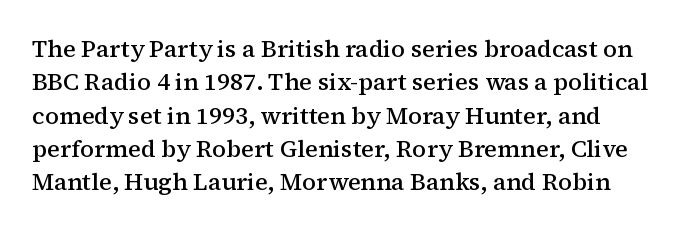
The image shows 24 px text type, upright; set normal line spacing (1.39x), normal letter spacing, not underlined.
